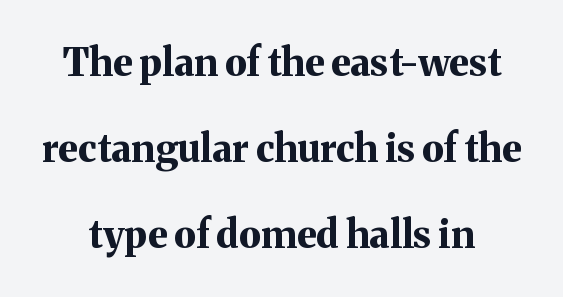
The image shows 38 px bold serif type, upright; set loose line spacing (2.26x), normal letter spacing, not underlined; medium stroke contrast and a medium x-height.
